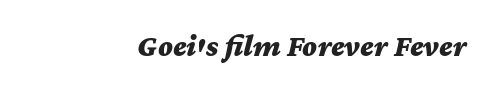
Q: Is the text bold? A: Yes.
Q: Is the text italic (slanted)? A: Yes, it leans right by about 12 degrees.
Q: Is the text underlined? A: No.
Q: How is the paragraph aligned? A: Right-aligned.
Q: Is the spacing between letters normal or unusually wide? A: Normal.
Q: Width (condensed, normal, or wide)? A: Wide.
Q: Stroke contrast? A: Medium.
Q: x-height? A: Medium.
Q: Monospaced? A: No.
